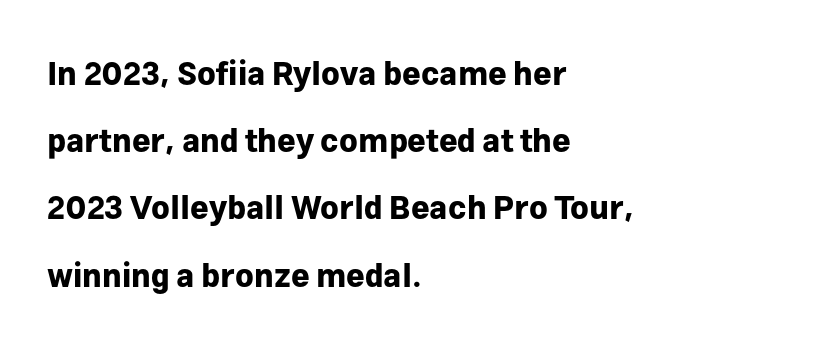
The characters look thick and weighty, a clear bold. The letters stand straight up with perfectly vertical stems. What's the leading like? Stretched, with rows far apart. One-word summary of the alignment: left.
